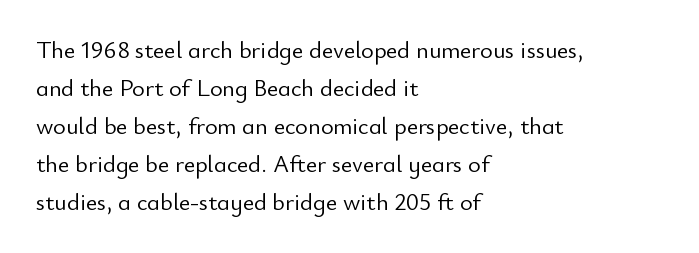
{"italic": "no", "bold": "no", "underline": "no", "align": "left", "line_spacing": "normal", "line_spacing_ratio": 1.58, "letter_spacing": "normal", "letter_spacing_em": 0.0, "glyph_px": 24}
